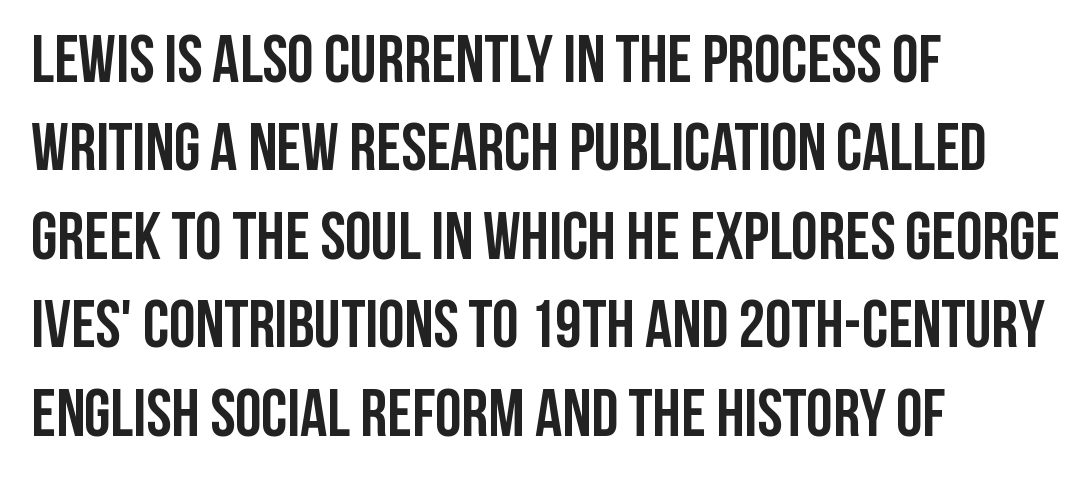
Upright lettering throughout. The block of text has a typical density, with ordinary space between rows. To sum up the face: it is a sans, with no serifs. What stands out about the letter spacing? Nothing — it is the standard amount. This sample has the flowing, uneven cadence of proportional lettering.
